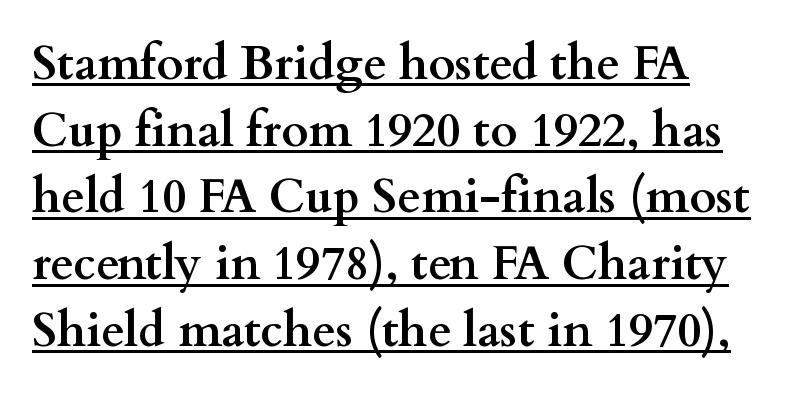
{"serif": "yes", "italic": "no", "bold": "yes", "weight": "semibold", "width": "wide", "stroke_contrast": "medium", "x_height": "small", "monospaced": "no", "underline": "yes", "line_spacing": "normal", "line_spacing_ratio": 1.42, "letter_spacing": "normal", "letter_spacing_em": 0.0, "glyph_px": 47}
